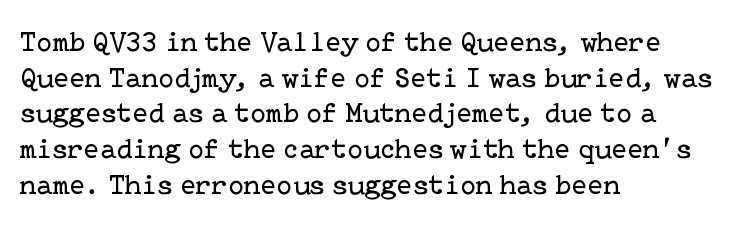
The image shows 29 px regular-weight serif type, upright; set left-aligned, line spacing 1.23x, normal letter spacing, not underlined; low stroke contrast and a medium x-height.
